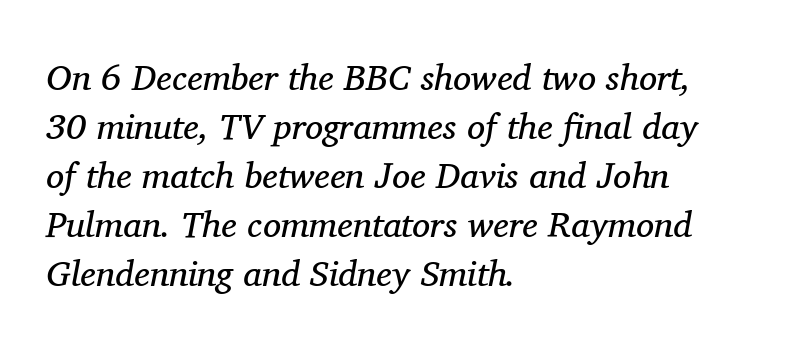
Alignment: flush left. These lines sit exactly where default settings would place them. Style check: oblique. Regarding serifs, this sample has them.
